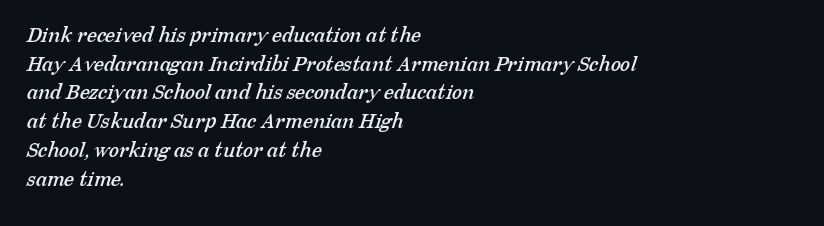
Q: Is the text underlined? A: No.
Q: How is the paragraph aligned? A: Left-aligned.
Q: Is the spacing between letters normal or unusually wide? A: Normal.
Q: Is the spacing between lines tight, normal or loose? A: Normal.
